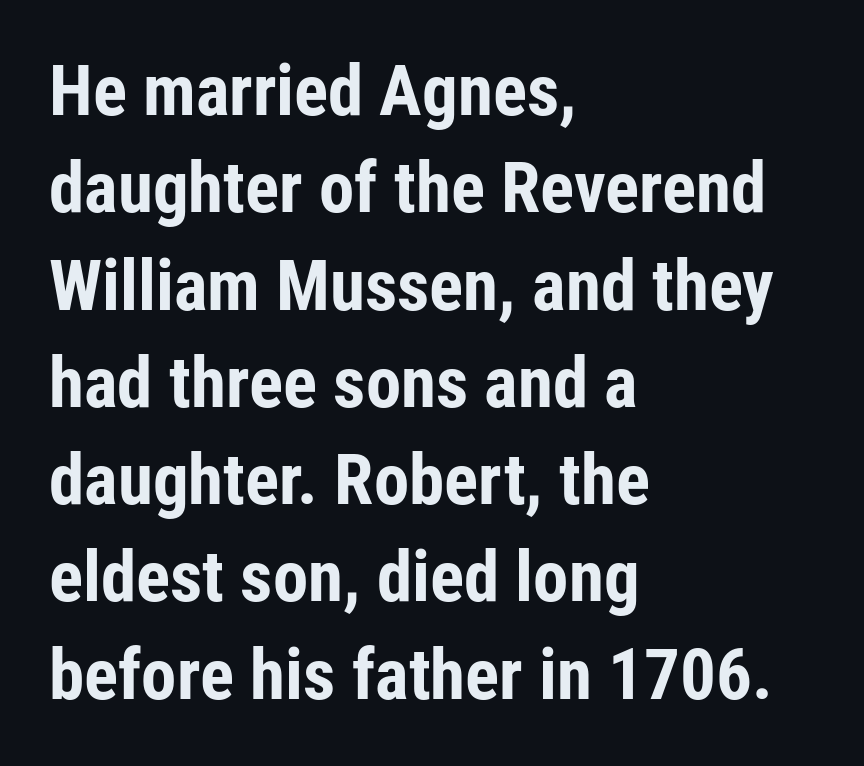
Q: Is the text bold? A: Yes.
Q: Is the text italic (slanted)? A: No, it is upright.
Q: Is the typeface a serif or a sans-serif typeface? A: Sans-serif.
Q: Is the text underlined? A: No.
Q: How is the paragraph aligned? A: Left-aligned.
Q: Is the spacing between letters normal or unusually wide? A: Normal.
Q: Is the spacing between lines tight, normal or loose? A: Normal.
Q: Width (condensed, normal, or wide)? A: Condensed.
Q: Stroke contrast? A: Low.
Q: x-height? A: Medium.
Q: Monospaced? A: No.
